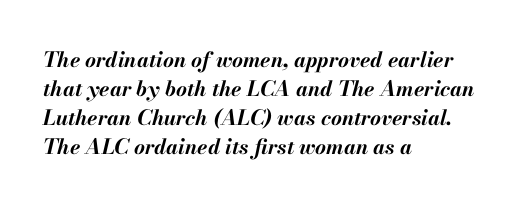
Q: Is the text bold? A: Yes.
Q: Is the text italic (slanted)? A: Yes, it leans right by about 13 degrees.
Q: Is the text underlined? A: No.
Q: How is the paragraph aligned? A: Left-aligned.
Q: Is the spacing between letters normal or unusually wide? A: Normal.
Q: Is the spacing between lines tight, normal or loose? A: Normal.
